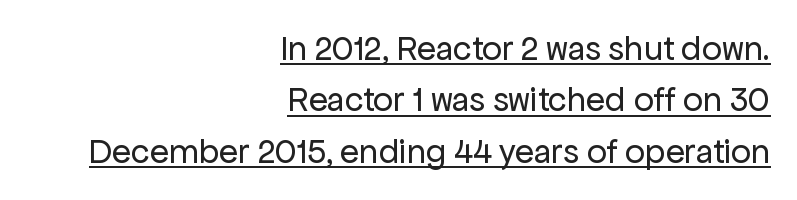
Leftover space on each line is placed entirely before the opening word. The letters carry no serifs — their stems end cleanly without finishing strokes. Note the varied advance widths — an 'i' is clearly narrower than an 'm'. Line spacing here is normal. Decoration check: the copy is underlined. The specimen reads as upright at a glance.
